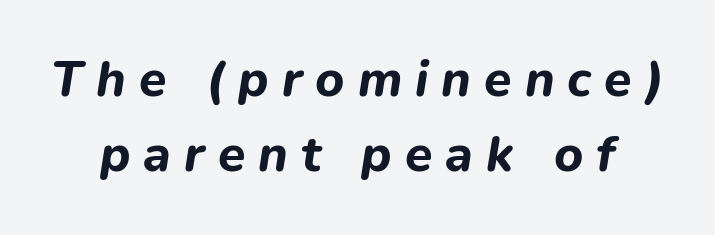
{"italic": "yes", "lean": "right", "slant_degrees": 9, "bold": "yes", "weight": "bold", "width": "normal", "stroke_contrast": "low", "x_height": "medium", "monospaced": "no", "underline": "no", "line_spacing": "normal", "line_spacing_ratio": 1.51, "letter_spacing": "wide", "letter_spacing_em": 0.26, "glyph_px": 50}
